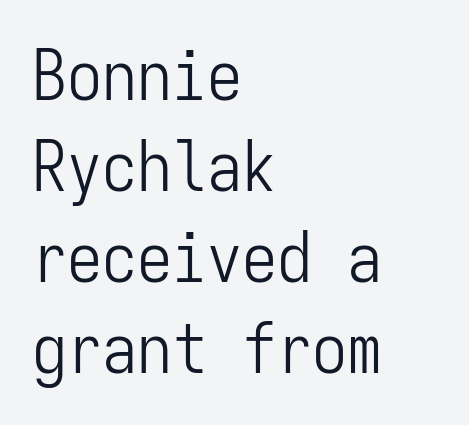
{"serif": "no", "italic": "no", "bold": "no", "weight": "light", "width": "condensed", "stroke_contrast": "low", "x_height": "medium", "monospaced": "yes", "underline": "no", "align": "left", "line_spacing": "normal", "line_spacing_ratio": 1.3, "letter_spacing": "normal", "letter_spacing_em": 0.0, "glyph_px": 70}
